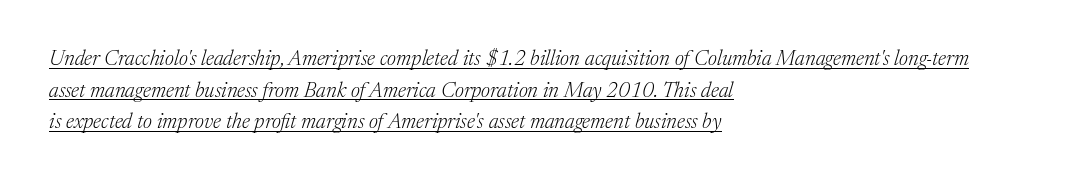
Evenly set lines give the paragraph a standard silhouette. The font's italic variant was chosen for this text. All the whitespace from short lines collects on the right. Observe the ordinary spacing: letters are neighbours, not strangers. The cut favours lightness, reaching ordinary text weight at its darkest.
